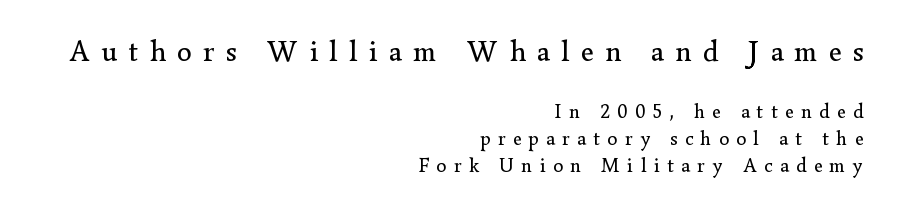
The paragraph has a hard right edge and a soft left edge. Glyph-to-glyph distance is far greater than everyday printed text. Whoever set this chose a conventional vertical rhythm. Anything drawn beneath the words? Only blank space. This layout puts the oversized block above and the modest block below.
